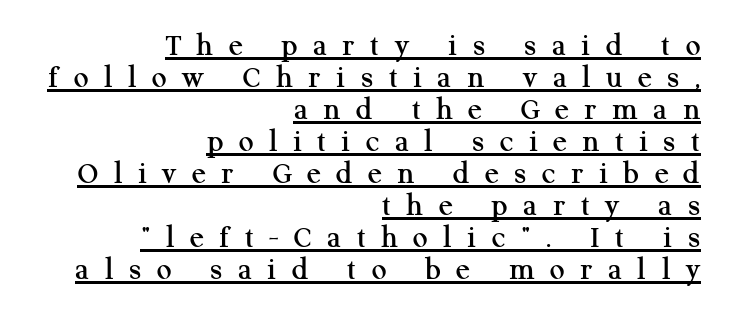
{"serif": "yes", "italic": "no", "width": "normal", "stroke_contrast": "medium", "x_height": "medium", "monospaced": "no", "underline": "yes", "align": "right", "line_spacing": "tight", "line_spacing_ratio": 0.97, "letter_spacing": "wide", "letter_spacing_em": 0.47, "glyph_px": 33}
